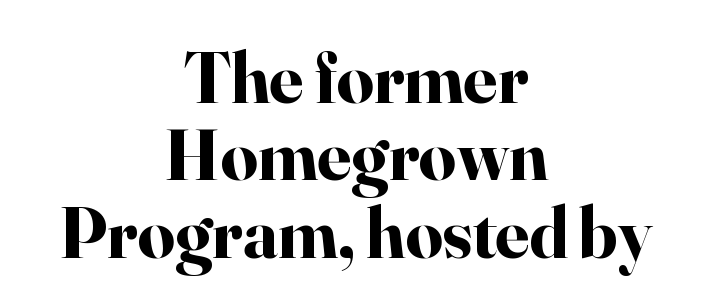
Tracking value appears to be zero — textbook default spacing. The rendering shows small feet on the letterforms — a serif design. Ascenders rise straight up at ninety degrees. Casual observation: everything's sitting right in the middle.
